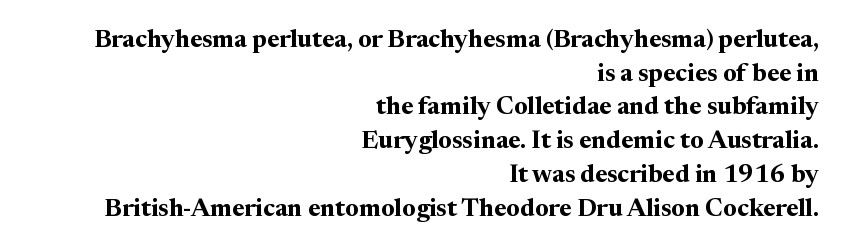
{"italic": "no", "bold": "yes", "underline": "no", "align": "right", "line_spacing": "normal", "line_spacing_ratio": 1.35, "letter_spacing": "normal", "letter_spacing_em": 0.0, "glyph_px": 25}
